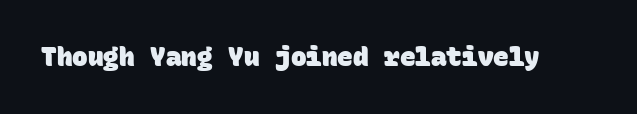
Set as a true bold cut, around the 700 mark. No word sits above an underline. Nothing unusual about the tracking: characters are spaced as the font intends.
